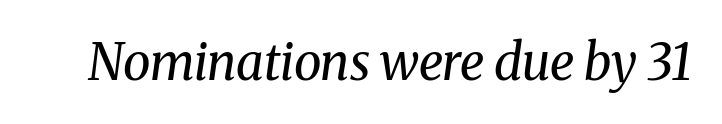
Weight: not bold — regular or lighter. This sample uses an oblique cut, with every glyph tilted off the vertical. There is no visible air inserted between adjacent glyphs. Is this a fixed-width face? No — the glyphs have proportional, varying widths. Decoration check: the copy has no underline. The rendering shows small feet on the letterforms — a serif design.
